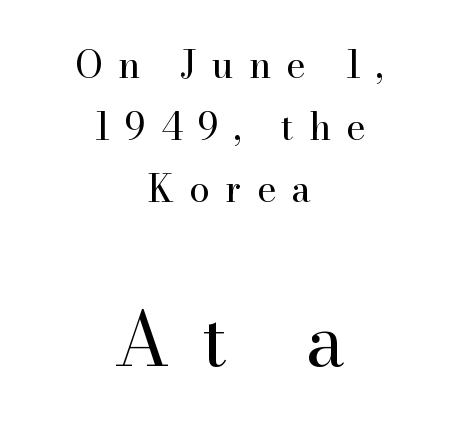
{"serif": "yes", "italic": "no", "bold": "no", "weight": "regular", "width": "normal", "stroke_contrast": "high", "x_height": "small", "monospaced": "no", "underline": "no", "align": "center", "line_spacing": "normal", "line_spacing_ratio": 1.68, "letter_spacing": "wide", "letter_spacing_em": 0.41, "larger_block": "second", "size_ratio": 2.0, "glyph_px": 74}
